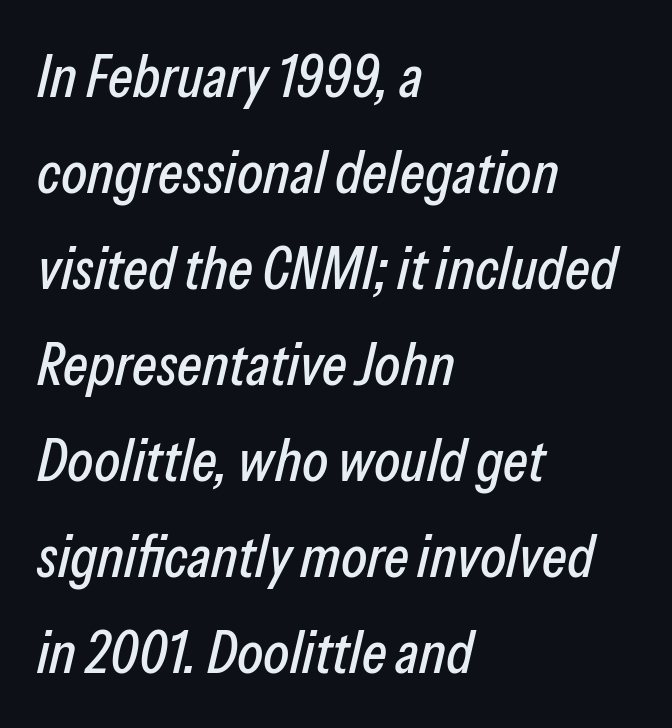
These lines stack with their left ends in a neat column. Any mark beneath the type? The region is blank. Spacing between characters is what you'd get straight out of the box. The text carries the slant typical of an italic or oblique font. If you measured baseline to baseline, you'd find a middling distance.
